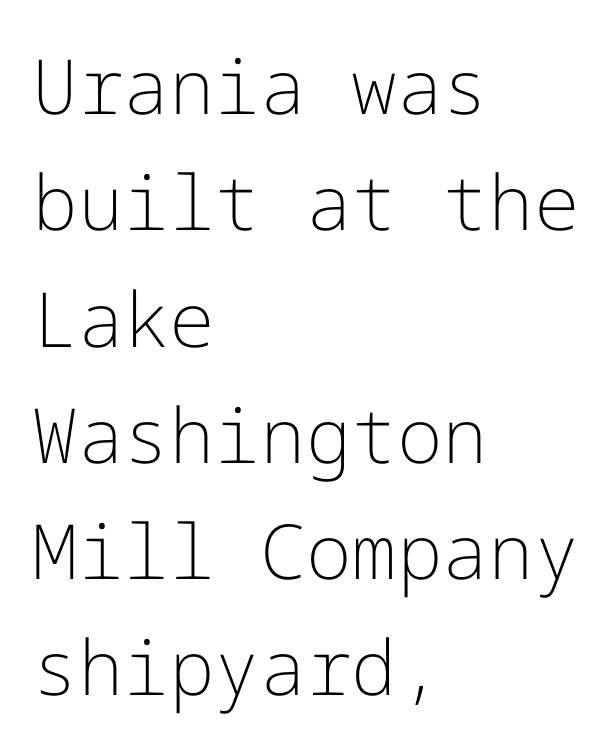
Q: Is the text bold? A: No.
Q: Is the text italic (slanted)? A: No, it is upright.
Q: Is the typeface a serif or a sans-serif typeface? A: Sans-serif.
Q: Is the text underlined? A: No.
Q: How is the paragraph aligned? A: Left-aligned.
Q: Is the spacing between letters normal or unusually wide? A: Normal.
Q: Is the spacing between lines tight, normal or loose? A: Normal.
Q: Width (condensed, normal, or wide)? A: Normal.
Q: Stroke contrast? A: Low.
Q: x-height? A: Medium.
